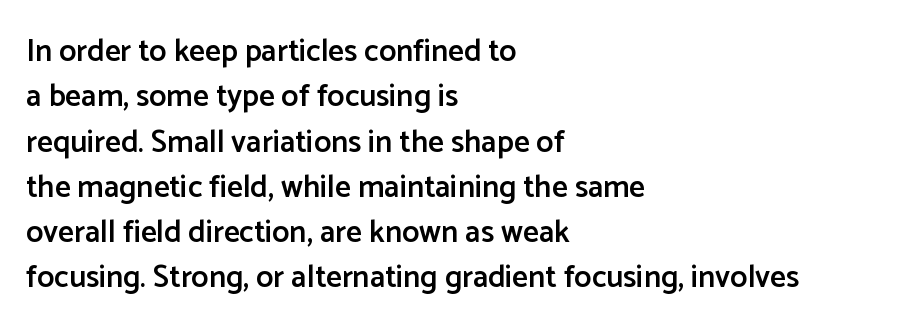
The image shows 31 px semibold sans-serif type, upright; set left-aligned, normal line spacing (1.46x), normal letter spacing, not underlined; low stroke contrast and a medium x-height.
